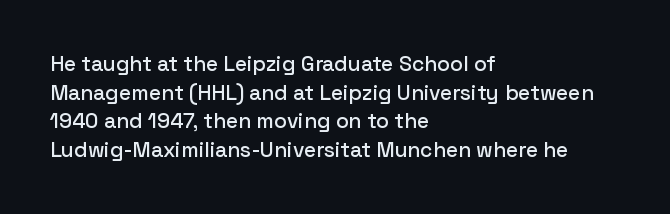
{"italic": "no", "underline": "no", "align": "left", "line_spacing": "normal", "line_spacing_ratio": 1.36, "letter_spacing": "normal", "letter_spacing_em": 0.0, "glyph_px": 21}
